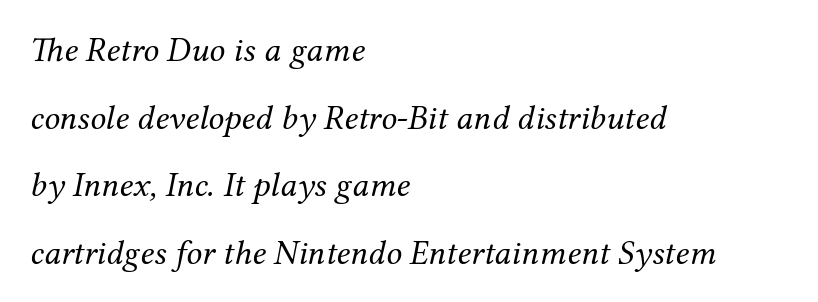
Q: Is the text bold? A: No.
Q: Is the text italic (slanted)? A: Yes, it leans right by about 12 degrees.
Q: Is the typeface a serif or a sans-serif typeface? A: Serif.
Q: Is the text underlined? A: No.
Q: How is the paragraph aligned? A: Left-aligned.
Q: Is the spacing between letters normal or unusually wide? A: Normal.
Q: Is the spacing between lines tight, normal or loose? A: Loose.
Q: Width (condensed, normal, or wide)? A: Normal.
Q: Stroke contrast? A: Medium.
Q: x-height? A: Medium.
Q: Monospaced? A: No.
